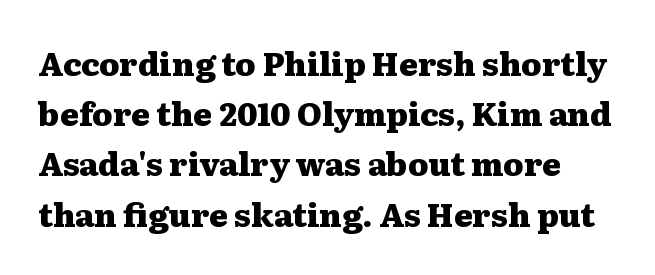
{"serif": "yes", "italic": "no", "bold": "yes", "weight": "heavy", "width": "wide", "stroke_contrast": "medium", "x_height": "medium", "monospaced": "no", "underline": "no", "line_spacing": "normal", "line_spacing_ratio": 1.57, "letter_spacing": "normal", "letter_spacing_em": 0.0, "glyph_px": 32}
